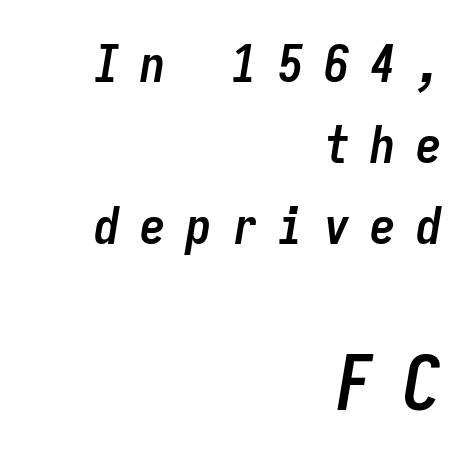
Small over large — that's the arrangement of the two blocks here. Descenders hang freely into open space. These lines are set flush right with a ragged left edge. The face used here is rendered with a markedly widened letterfit. Think of a typewriter: that constant character pitch is what you see here. Notice how the stems are inclined rather than vertical — that's the hallmark of italics.
